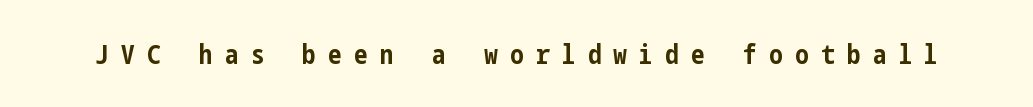
{"italic": "no", "bold": "yes", "underline": "no", "letter_spacing": "wide", "letter_spacing_em": 0.46, "glyph_px": 27}
